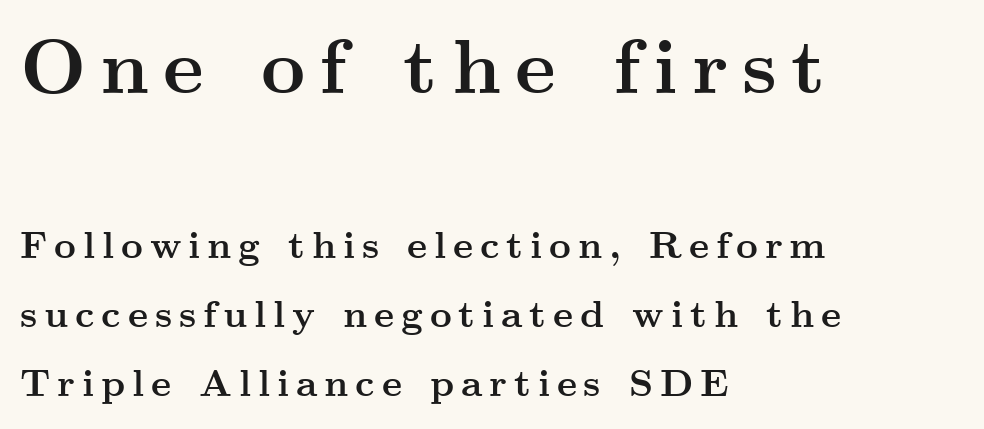
{"serif": "yes", "italic": "no", "bold": "yes", "weight": "semibold", "width": "wide", "stroke_contrast": "medium", "x_height": "small", "monospaced": "no", "underline": "no", "align": "left", "line_spacing_ratio": 1.82, "larger_block": "first", "size_ratio": 2.03, "glyph_px": 77}
